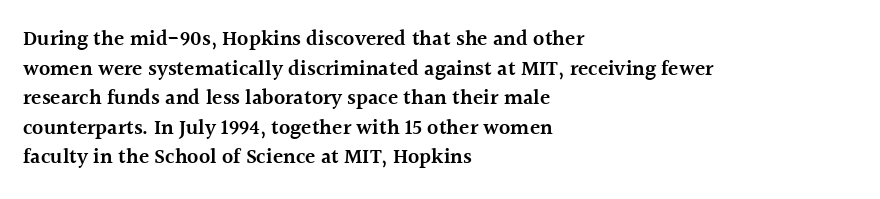
{"italic": "no", "bold": "semi", "underline": "no", "align": "left", "line_spacing": "normal", "line_spacing_ratio": 1.41, "letter_spacing": "normal", "letter_spacing_em": 0.0, "glyph_px": 21}
